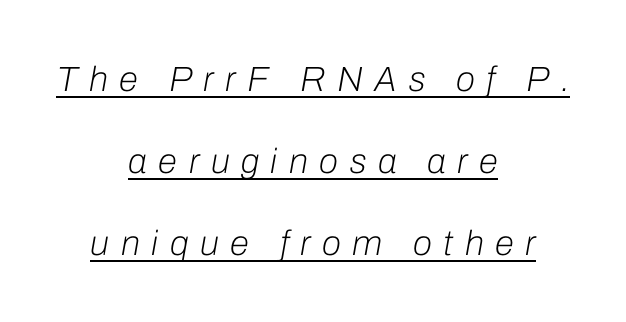
If you folded the block vertically in half, each line would mirror itself in length. You can see a thin bar hugging the bottom of the glyphs. Is the letter spacing exaggerated? Yes — the characters are pushed far apart. Every character sits at an angle, as italics do.
